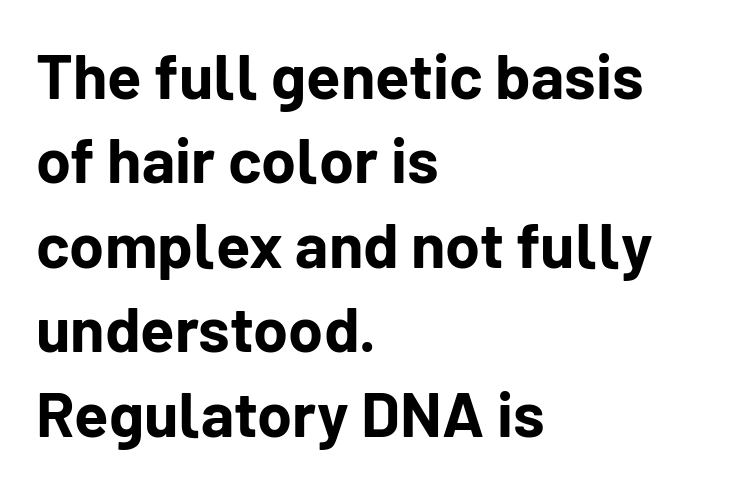
The font's upright variant was chosen for this text. The space directly below the letters is spotless. The letters are bold, with thick, heavy strokes. Compared with typical paragraphs, the rows here are spaced about the same.
